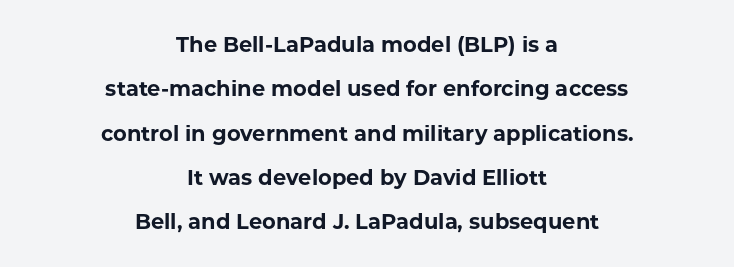
{"italic": "no", "bold": "yes", "underline": "no", "align": "center", "line_spacing": "loose", "line_spacing_ratio": 2.11, "letter_spacing": "normal", "letter_spacing_em": 0.0, "glyph_px": 21}
